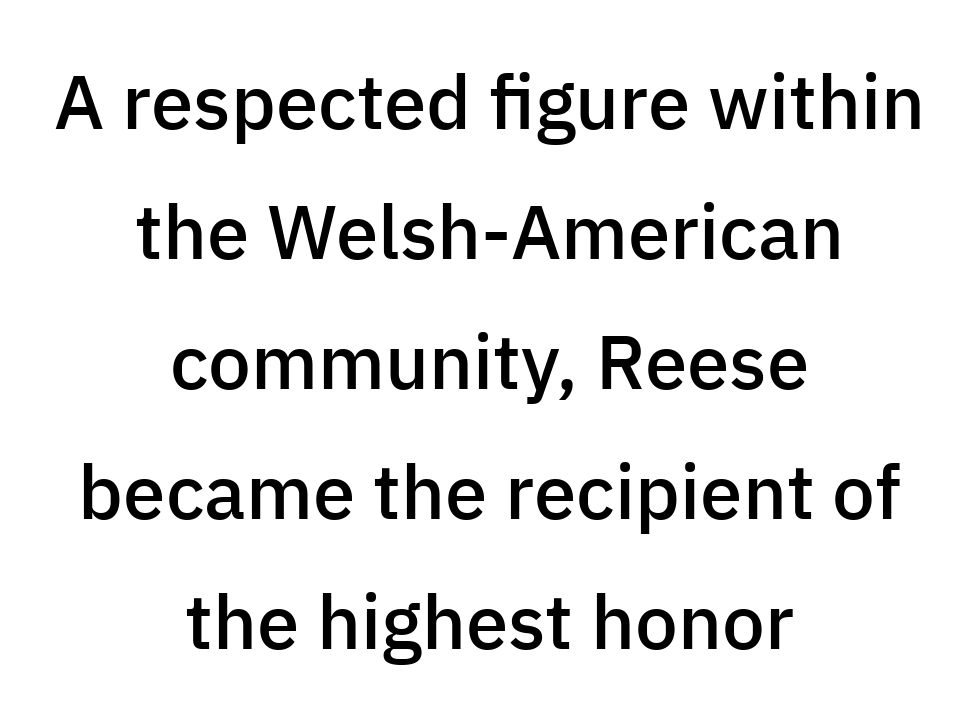
{"serif": "no", "italic": "no", "bold": "semi", "weight": "semibold", "width": "normal", "stroke_contrast": "low", "x_height": "medium", "monospaced": "no", "underline": "no", "align": "center", "line_spacing_ratio": 1.71, "letter_spacing": "normal", "letter_spacing_em": 0.0, "glyph_px": 76}
